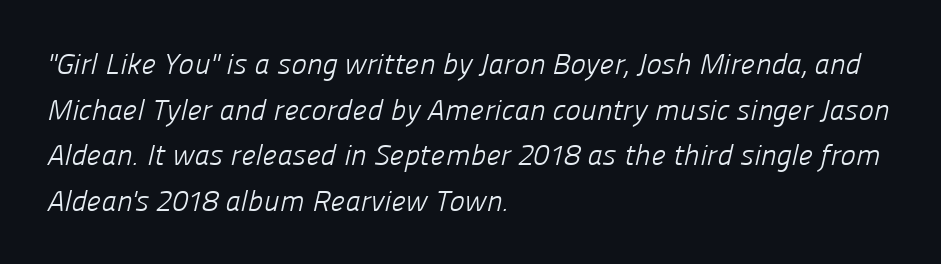
{"serif": "no", "bold": "no", "weight": "light", "width": "normal", "stroke_contrast": "low", "x_height": "medium", "monospaced": "no", "underline": "no", "align": "left", "line_spacing": "normal", "line_spacing_ratio": 1.57, "letter_spacing": "normal", "letter_spacing_em": 0.0, "glyph_px": 29}
